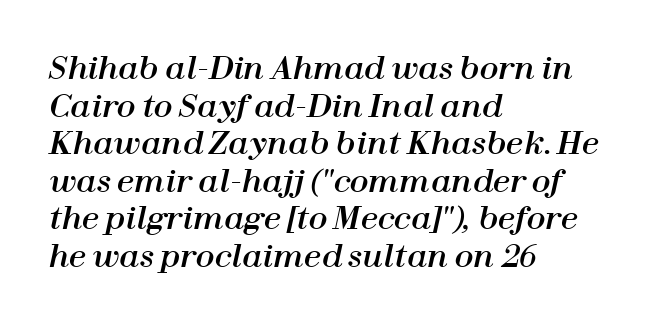
Q: Is the text italic (slanted)? A: Yes, it leans right by about 12 degrees.
Q: Is the text underlined? A: No.
Q: How is the paragraph aligned? A: Left-aligned.
Q: Is the spacing between letters normal or unusually wide? A: Normal.
Q: Width (condensed, normal, or wide)? A: Normal.
Q: Stroke contrast? A: High.
Q: x-height? A: Medium.
Q: Monospaced? A: No.
